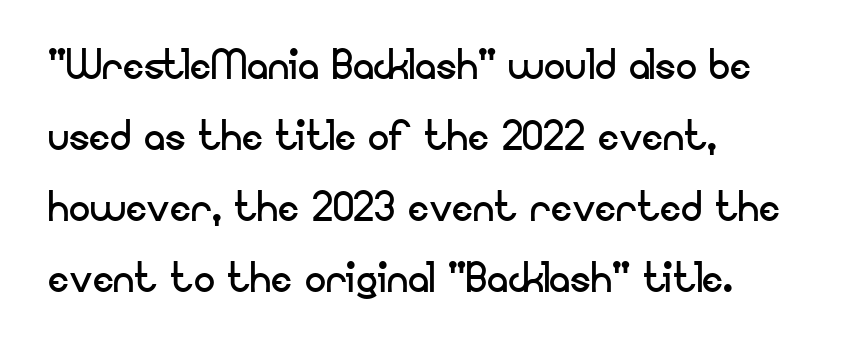
Q: Is the text bold? A: No.
Q: Is the text italic (slanted)? A: No, it is upright.
Q: Is the typeface a serif or a sans-serif typeface? A: Sans-serif.
Q: Is the text underlined? A: No.
Q: How is the paragraph aligned? A: Left-aligned.
Q: Is the spacing between letters normal or unusually wide? A: Normal.
Q: Is the spacing between lines tight, normal or loose? A: Normal.
Q: Width (condensed, normal, or wide)? A: Normal.
Q: Stroke contrast? A: Low.
Q: x-height? A: Small.
Q: Monospaced? A: No.
